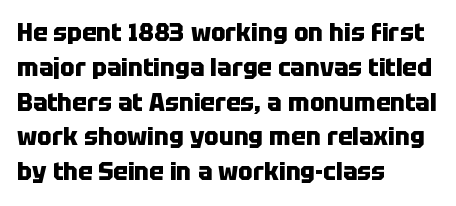
Nope, not italic — everything's standing straight. The passage shown has conventional tracking throughout. Bold? Absolutely — the strokes are thick and heavy. If you drew a ruler down the left edge, every line would touch it. The gap between lines stays unmarked. Horizontal bands of white between lines are of average thickness.
